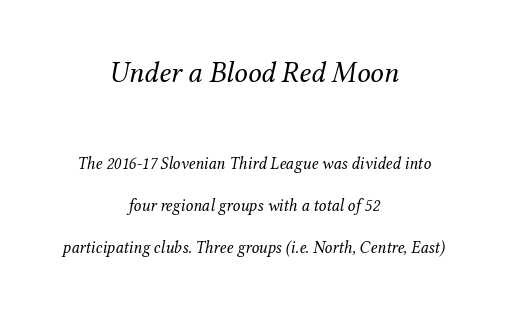
{"serif": "yes", "italic": "yes", "lean": "right", "slant_degrees": 12, "bold": "no", "weight": "regular", "width": "normal", "stroke_contrast": "medium", "x_height": "medium", "monospaced": "no", "underline": "no", "align": "center", "line_spacing": "loose", "line_spacing_ratio": 2.47, "letter_spacing": "normal", "letter_spacing_em": 0.0, "larger_block": "first", "size_ratio": 1.76, "glyph_px": 30}
